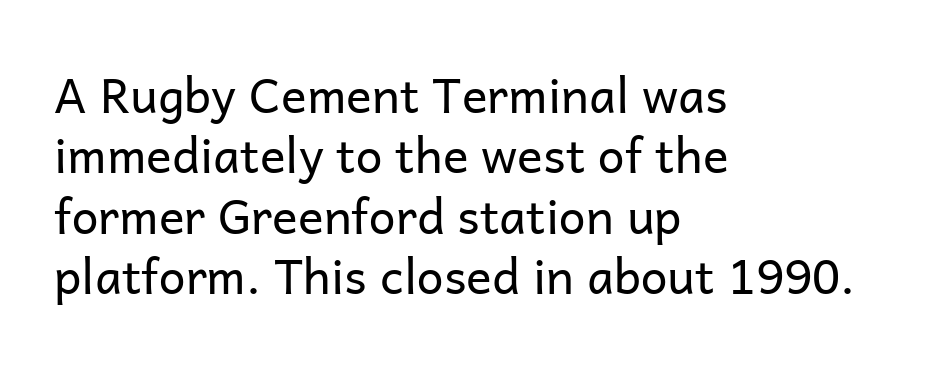
Q: Is the text bold? A: No.
Q: Is the text italic (slanted)? A: No, it is upright.
Q: Is the typeface a serif or a sans-serif typeface? A: Sans-serif.
Q: Is the text underlined? A: No.
Q: How is the paragraph aligned? A: Left-aligned.
Q: Is the spacing between letters normal or unusually wide? A: Normal.
Q: Is the spacing between lines tight, normal or loose? A: Normal.
Q: Width (condensed, normal, or wide)? A: Normal.
Q: Stroke contrast? A: Low.
Q: x-height? A: Medium.
Q: Monospaced? A: No.
